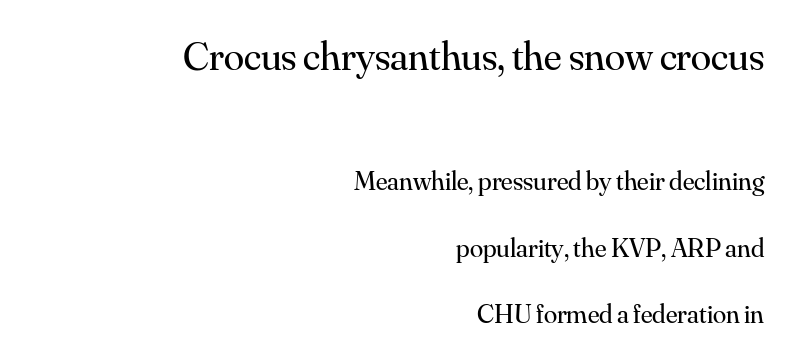
{"serif": "yes", "italic": "no", "bold": "no", "weight": "regular", "width": "normal", "stroke_contrast": "medium", "x_height": "small", "monospaced": "no", "underline": "no", "align": "right", "line_spacing": "loose", "line_spacing_ratio": 2.47, "letter_spacing": "normal", "letter_spacing_em": 0.0, "larger_block": "first", "size_ratio": 1.52, "glyph_px": 41}
